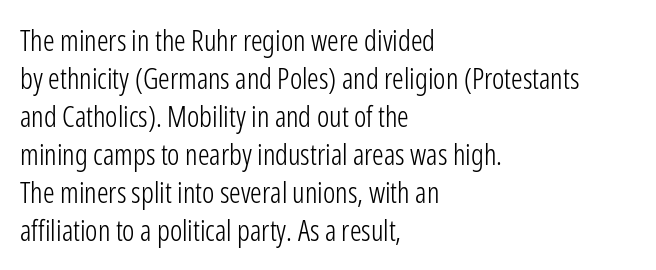
Q: Is the text bold? A: No.
Q: Is the text italic (slanted)? A: No, it is upright.
Q: Is the typeface a serif or a sans-serif typeface? A: Sans-serif.
Q: Is the text underlined? A: No.
Q: How is the paragraph aligned? A: Left-aligned.
Q: Is the spacing between letters normal or unusually wide? A: Normal.
Q: Is the spacing between lines tight, normal or loose? A: Normal.
Q: Width (condensed, normal, or wide)? A: Condensed.
Q: Stroke contrast? A: Low.
Q: x-height? A: Medium.
Q: Monospaced? A: No.
